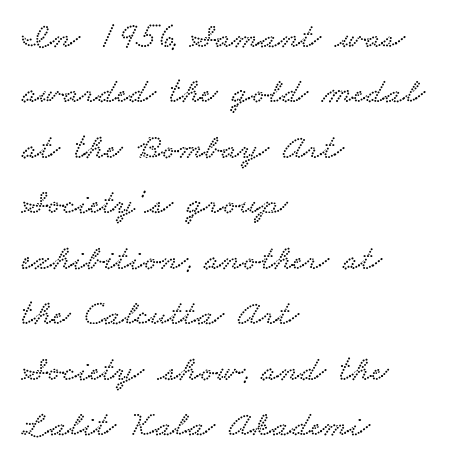
The image shows 36 px wide serif type; set left-aligned, normal line spacing (1.54x), normal letter spacing, not underlined; low stroke contrast and a small x-height.
